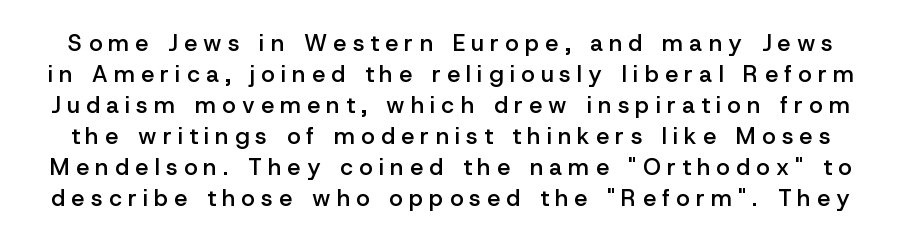
{"italic": "no", "bold": "semi", "underline": "no", "line_spacing": "normal", "line_spacing_ratio": 1.35, "letter_spacing": "wide", "letter_spacing_em": 0.28, "glyph_px": 23}
